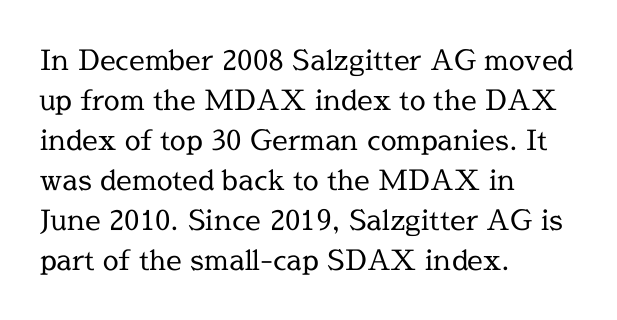
Spacing verdict: proportional, widths tailored to each character. If you drew a line through each stem, it would be perfectly vertical. In terms of letterspacing, this is plain default setting. Is the block centered? No — it sits flush against the left margin. The block of text has a typical density, with ordinary space between rows. A bare baseline throughout the passage.
